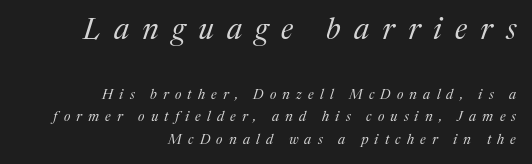
{"serif": "yes", "italic": "yes", "lean": "right", "slant_degrees": 17, "bold": "no", "weight": "regular", "width": "normal", "stroke_contrast": "medium", "x_height": "medium", "monospaced": "no", "underline": "no", "align": "right", "line_spacing": "normal", "line_spacing_ratio": 1.6, "letter_spacing": "wide", "letter_spacing_em": 0.44, "larger_block": "first", "size_ratio": 2.14, "glyph_px": 30}
